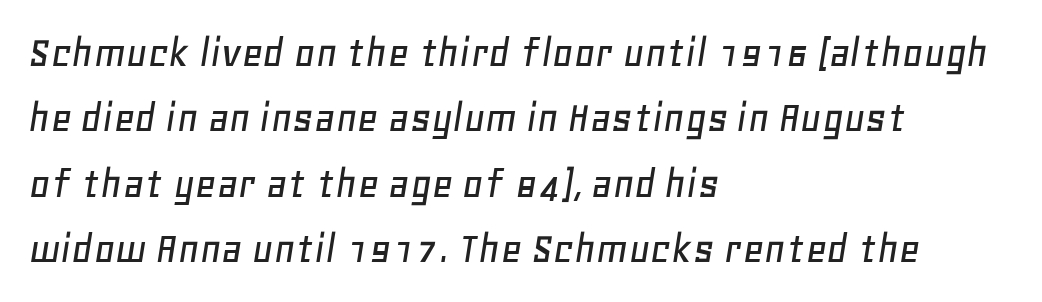
Q: Is the text italic (slanted)? A: Yes, it leans right by about 11 degrees.
Q: Is the text underlined? A: No.
Q: How is the paragraph aligned? A: Left-aligned.
Q: Is the spacing between letters normal or unusually wide? A: Normal.
Q: Is the spacing between lines tight, normal or loose? A: Normal.
Q: Width (condensed, normal, or wide)? A: Normal.
Q: Stroke contrast? A: Low.
Q: x-height? A: Large.
Q: Monospaced? A: No.
